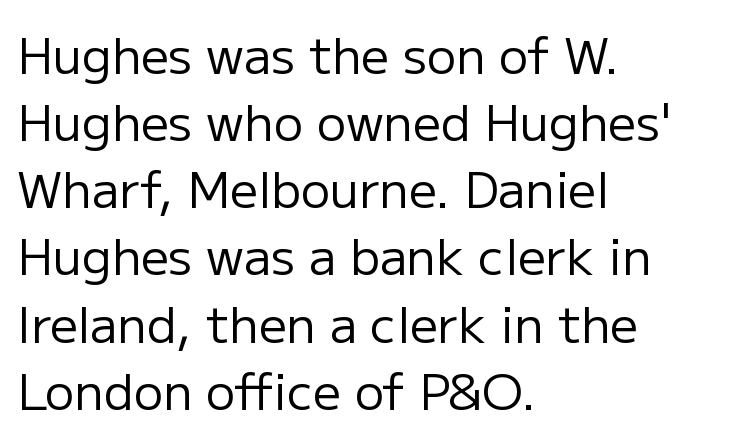
Q: Is the text bold? A: No.
Q: Is the text italic (slanted)? A: No, it is upright.
Q: Is the typeface a serif or a sans-serif typeface? A: Sans-serif.
Q: Is the text underlined? A: No.
Q: How is the paragraph aligned? A: Left-aligned.
Q: Is the spacing between letters normal or unusually wide? A: Normal.
Q: Is the spacing between lines tight, normal or loose? A: Normal.
Q: Width (condensed, normal, or wide)? A: Normal.
Q: Stroke contrast? A: Low.
Q: x-height? A: Medium.
Q: Monospaced? A: No.
